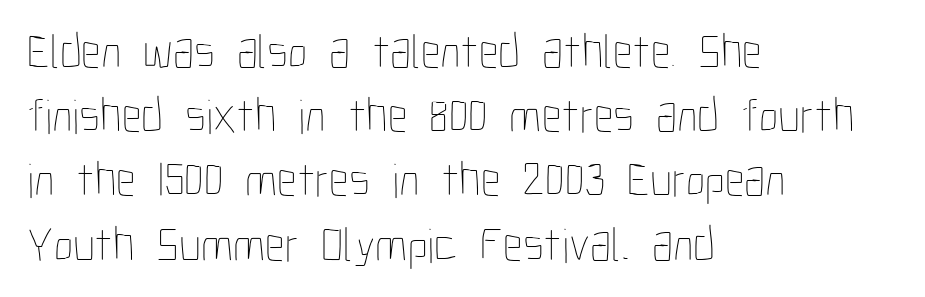
Q: Is the text bold? A: No.
Q: Is the text italic (slanted)? A: No, it is upright.
Q: Is the text underlined? A: No.
Q: How is the paragraph aligned? A: Left-aligned.
Q: Is the spacing between letters normal or unusually wide? A: Normal.
Q: Is the spacing between lines tight, normal or loose? A: Normal.
Q: Width (condensed, normal, or wide)? A: Condensed.
Q: Stroke contrast? A: Low.
Q: x-height? A: Medium.
Q: Monospaced? A: No.
